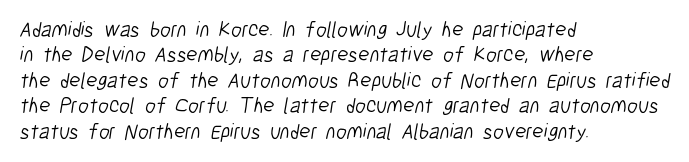
{"bold": "no", "underline": "no", "align": "left", "line_spacing_ratio": 1.21, "letter_spacing": "normal", "letter_spacing_em": 0.0, "glyph_px": 21}
